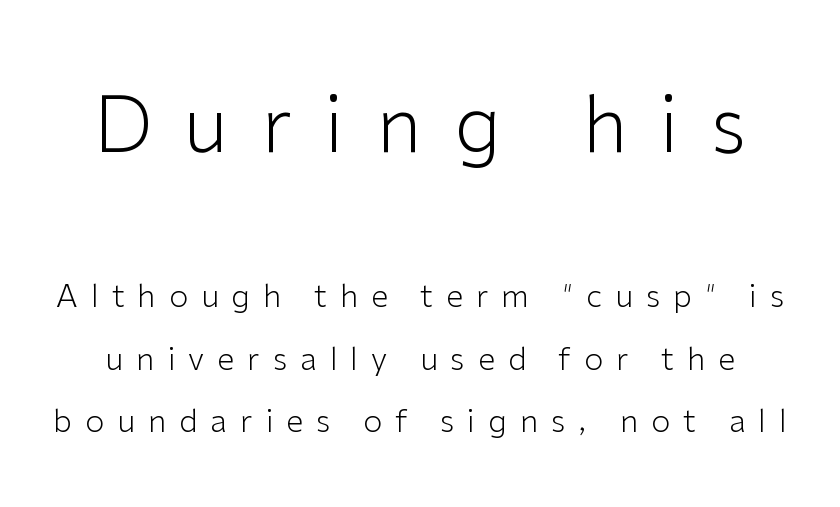
Q: Is the text bold? A: No.
Q: Is the text italic (slanted)? A: No, it is upright.
Q: Is the typeface a serif or a sans-serif typeface? A: Sans-serif.
Q: Is the text underlined? A: No.
Q: Is the spacing between letters normal or unusually wide? A: Unusually wide.
Q: Is the spacing between lines tight, normal or loose? A: Loose.
Q: Which block of text is set in a larger size, the first (top) or the second (bottom)? A: The first (top) one.
Q: Width (condensed, normal, or wide)? A: Normal.
Q: Stroke contrast? A: Low.
Q: x-height? A: Medium.
Q: Monospaced? A: No.
